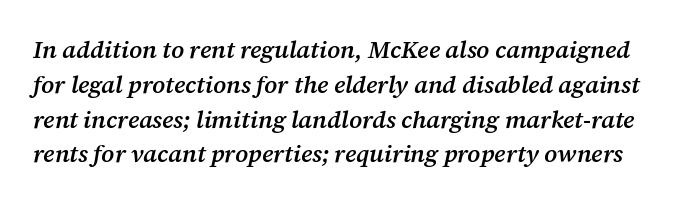
Q: Is the text bold? A: Semi-bold.
Q: Is the text italic (slanted)? A: Yes, it leans right by about 12 degrees.
Q: Is the text underlined? A: No.
Q: Is the spacing between letters normal or unusually wide? A: Normal.
Q: Is the spacing between lines tight, normal or loose? A: Normal.
